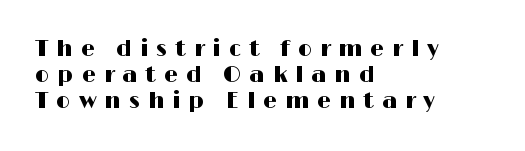
Q: Is the text italic (slanted)? A: No, it is upright.
Q: Is the text underlined? A: No.
Q: How is the paragraph aligned? A: Left-aligned.
Q: Is the spacing between letters normal or unusually wide? A: Unusually wide.
